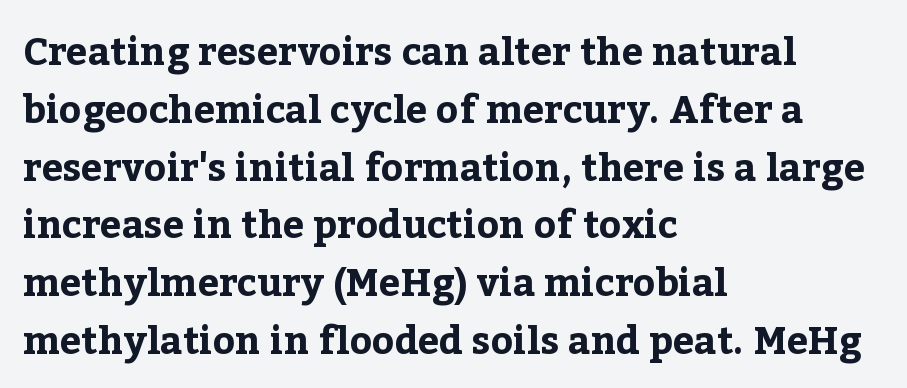
Q: Is the text bold? A: Yes.
Q: Is the text italic (slanted)? A: No, it is upright.
Q: Is the typeface a serif or a sans-serif typeface? A: Serif.
Q: Is the text underlined? A: No.
Q: How is the paragraph aligned? A: Left-aligned.
Q: Is the spacing between letters normal or unusually wide? A: Normal.
Q: Is the spacing between lines tight, normal or loose? A: Normal.
Q: Width (condensed, normal, or wide)? A: Normal.
Q: Stroke contrast? A: Low.
Q: x-height? A: Medium.
Q: Monospaced? A: No.
